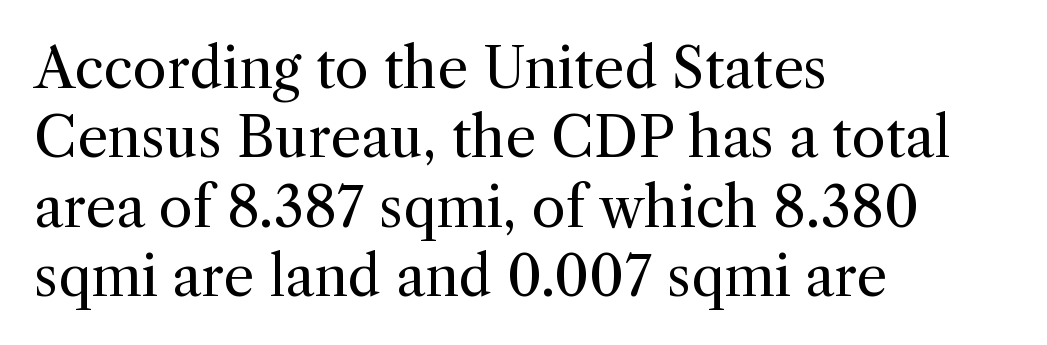
The image shows 55 px regular-weight serif type, upright; set left-aligned, normal line spacing (1.26x), normal letter spacing, not underlined; a medium x-height.
